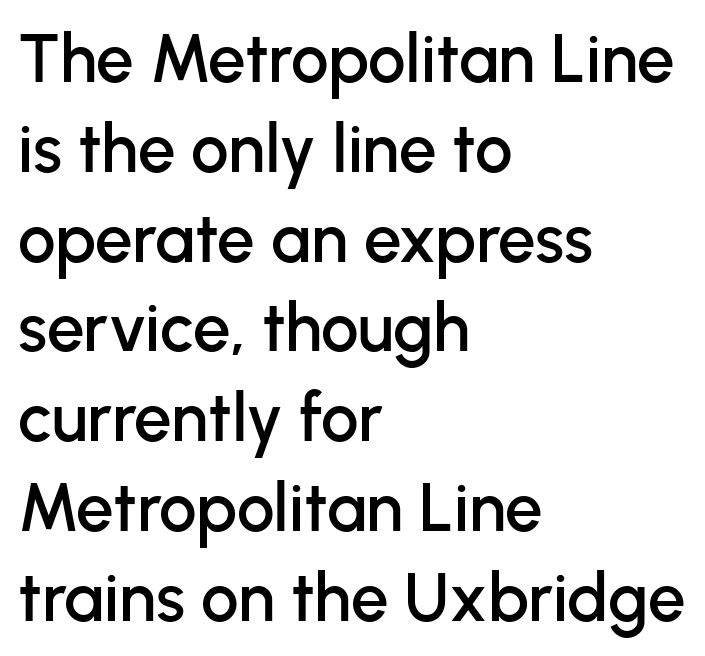
The line-height multiplier appears to be the usual default. Tracking here is standard; glyphs follow each other at the usual distance. The face used here is a sans, in the tradition of grotesques and geometrics. The paragraph shown leans on its left margin. The lettering holds an erect, upright posture throughout.
